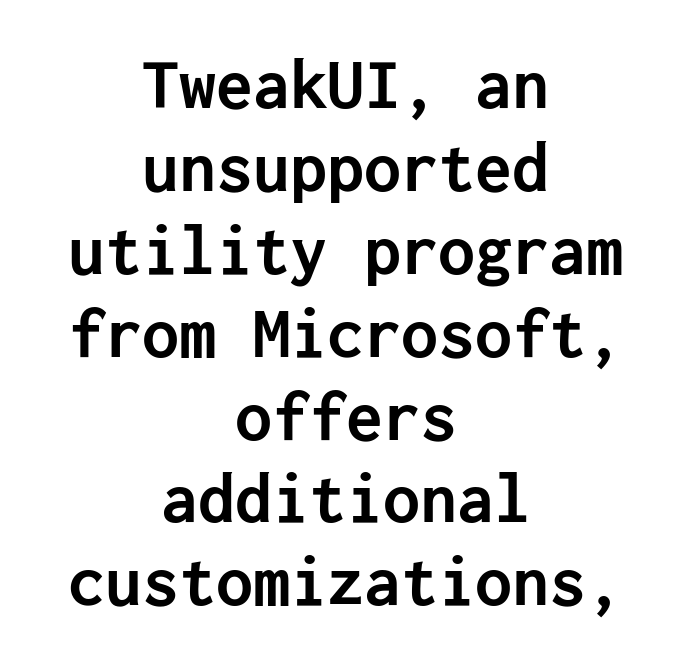
{"serif": "no", "italic": "no", "bold": "yes", "weight": "semibold", "width": "normal", "stroke_contrast": "low", "x_height": "medium", "underline": "no", "align": "center", "line_spacing": "tight", "line_spacing_ratio": 1.12, "letter_spacing": "normal", "letter_spacing_em": 0.0, "glyph_px": 74}
